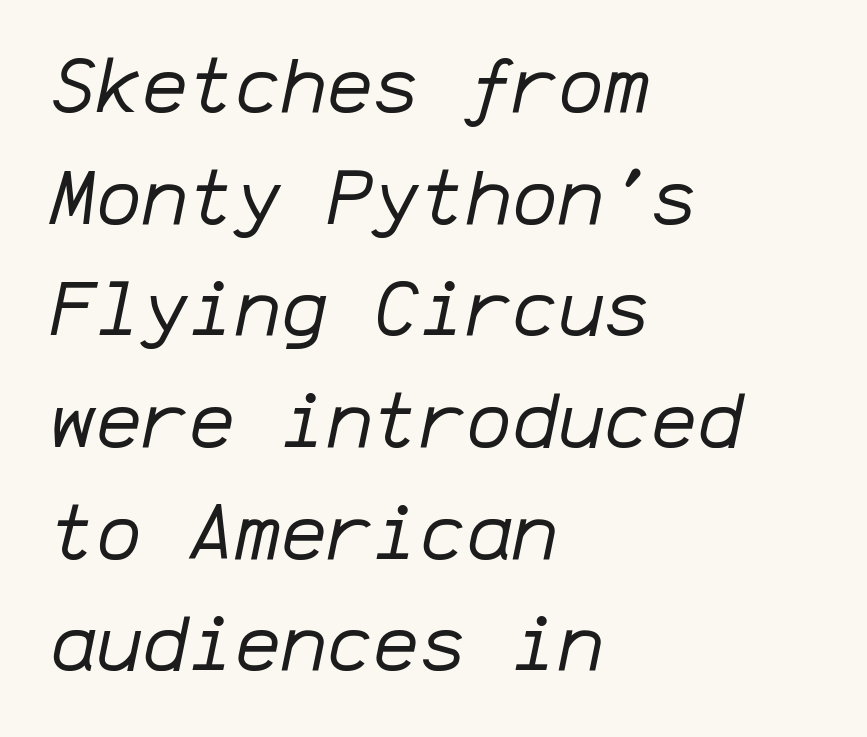
The image shows 77 px regular-weight type, italic (leaning right), monospaced; set left-aligned, normal line spacing (1.45x), normal letter spacing, not underlined; low stroke contrast and a medium x-height.
